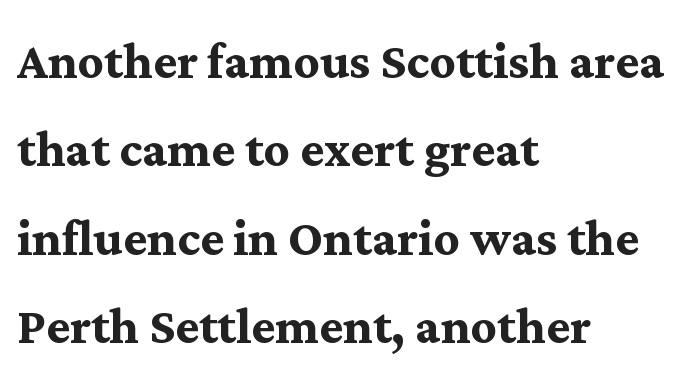
Q: Is the text bold? A: Yes.
Q: Is the text italic (slanted)? A: No, it is upright.
Q: Is the typeface a serif or a sans-serif typeface? A: Serif.
Q: Is the text underlined? A: No.
Q: How is the paragraph aligned? A: Left-aligned.
Q: Is the spacing between letters normal or unusually wide? A: Normal.
Q: Is the spacing between lines tight, normal or loose? A: Normal.
Q: Width (condensed, normal, or wide)? A: Normal.
Q: Stroke contrast? A: Medium.
Q: x-height? A: Medium.
Q: Monospaced? A: No.
